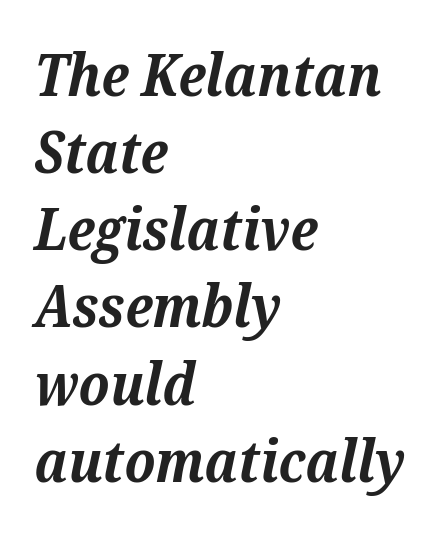
The letters advance in unequal steps, a hallmark of proportional type. Standard letterfit; no display-style spreading of the glyphs. Typeset ragged right — the left edge is the straight one. These lines carry a lot of weight — the face is fully bold. The glyphs look as if they've been sheared to an angle.
